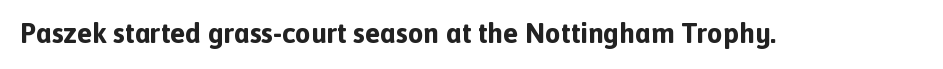
{"serif": "no", "italic": "no", "bold": "yes", "weight": "bold", "width": "normal", "x_height": "medium", "monospaced": "no", "underline": "no", "letter_spacing": "normal", "letter_spacing_em": 0.0, "glyph_px": 28}
